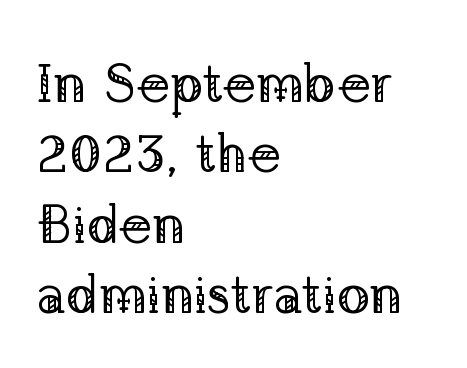
Q: Is the text bold? A: No.
Q: Is the text italic (slanted)? A: No, it is upright.
Q: Is the typeface a serif or a sans-serif typeface? A: Serif.
Q: Is the text underlined? A: No.
Q: How is the paragraph aligned? A: Left-aligned.
Q: Is the spacing between letters normal or unusually wide? A: Normal.
Q: Is the spacing between lines tight, normal or loose? A: Normal.
Q: Width (condensed, normal, or wide)? A: Normal.
Q: Stroke contrast? A: Low.
Q: x-height? A: Medium.
Q: Monospaced? A: No.
